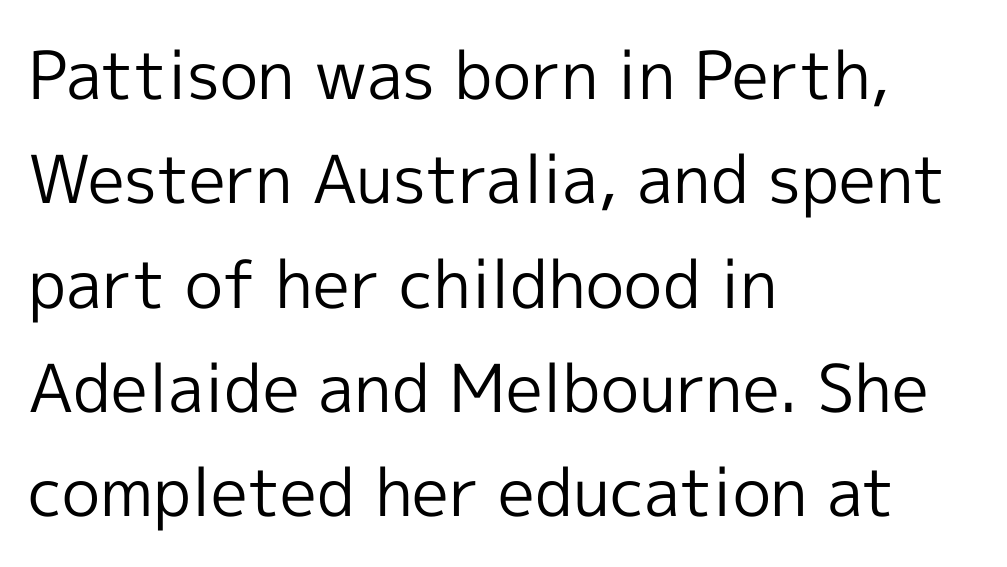
The image shows 66 px regular-weight sans-serif type, upright; set left-aligned, normal line spacing (1.58x), normal letter spacing, not underlined; a medium x-height.
